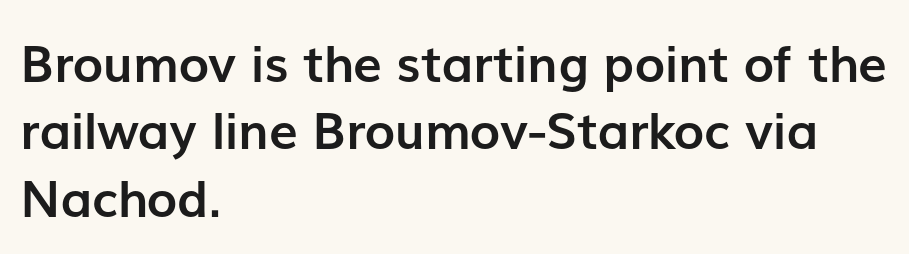
Q: Is the text bold? A: Yes.
Q: Is the text italic (slanted)? A: No, it is upright.
Q: Is the typeface a serif or a sans-serif typeface? A: Sans-serif.
Q: Is the text underlined? A: No.
Q: How is the paragraph aligned? A: Left-aligned.
Q: Is the spacing between letters normal or unusually wide? A: Normal.
Q: Is the spacing between lines tight, normal or loose? A: Normal.
Q: Width (condensed, normal, or wide)? A: Normal.
Q: Stroke contrast? A: Low.
Q: x-height? A: Medium.
Q: Monospaced? A: No.
